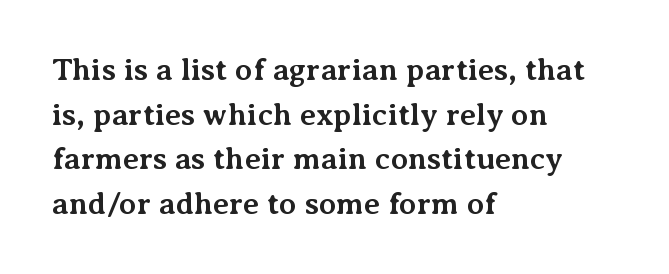
The axis of the letterforms is exactly vertical. Is there much room between lines? A standard amount, neither cramped nor airy. Varying glyph widths throughout — classic text-font behaviour. This rendering employs a face with finishing strokes, i.e., a serif. The rendering uses a bold face; every stroke is thick and dark. The foot of each line stays bare and open.
